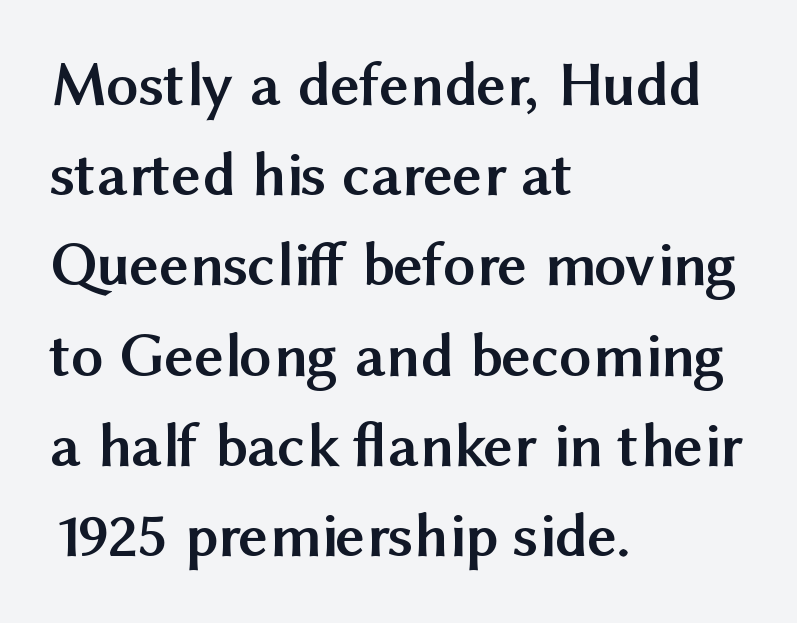
These lines stack with their left ends in a neat column. Plenty of ink on the page — the face is bold. The vertical gap from one line to the next is medium. The letters stand straight up with perfectly vertical stems.
